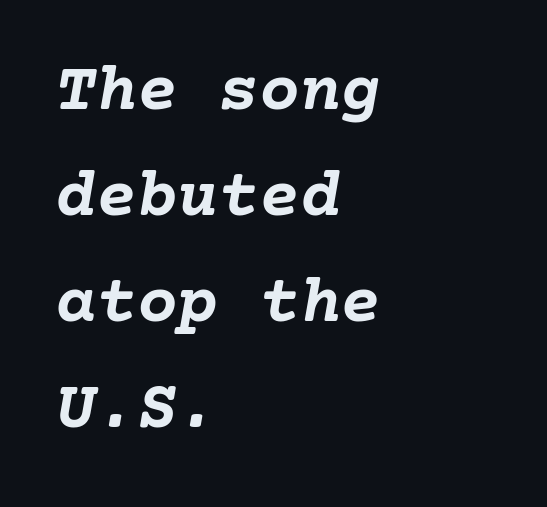
{"italic": "yes", "lean": "right", "slant_degrees": 10, "bold": "yes", "weight": "semibold", "width": "normal", "stroke_contrast": "low", "x_height": "medium", "underline": "no", "align": "left", "line_spacing": "normal", "line_spacing_ratio": 1.56, "letter_spacing": "normal", "letter_spacing_em": 0.0, "glyph_px": 68}
